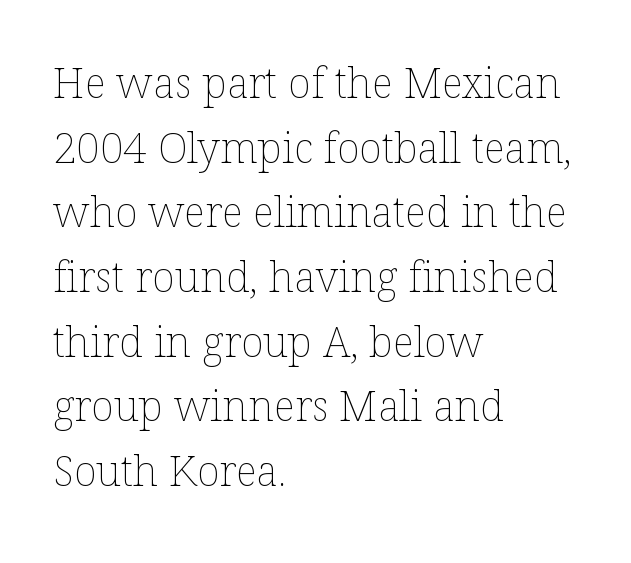
{"italic": "no", "bold": "no", "weight": "thin", "width": "normal", "stroke_contrast": "low", "x_height": "medium", "monospaced": "no", "underline": "no", "align": "left", "line_spacing": "normal", "line_spacing_ratio": 1.54, "letter_spacing": "normal", "letter_spacing_em": 0.0, "glyph_px": 42}
